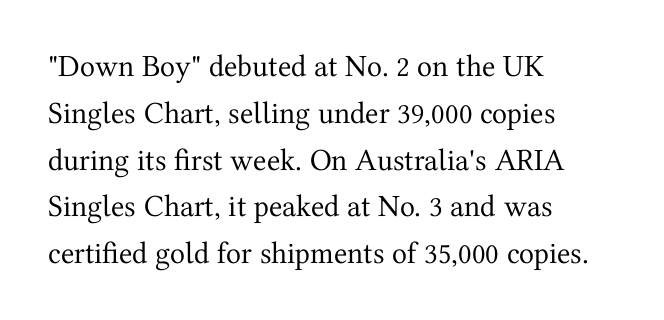
{"serif": "yes", "italic": "no", "bold": "no", "weight": "regular", "width": "normal", "stroke_contrast": "medium", "x_height": "medium", "monospaced": "no", "underline": "no", "align": "left", "line_spacing": "normal", "line_spacing_ratio": 1.51, "letter_spacing": "normal", "letter_spacing_em": 0.0, "glyph_px": 31}
